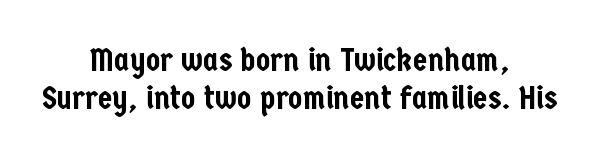
{"serif": "no", "italic": "no", "width": "condensed", "stroke_contrast": "low", "x_height": "medium", "monospaced": "no", "underline": "no", "align": "center", "line_spacing_ratio": 1.16, "letter_spacing": "normal", "letter_spacing_em": 0.0, "glyph_px": 33}
